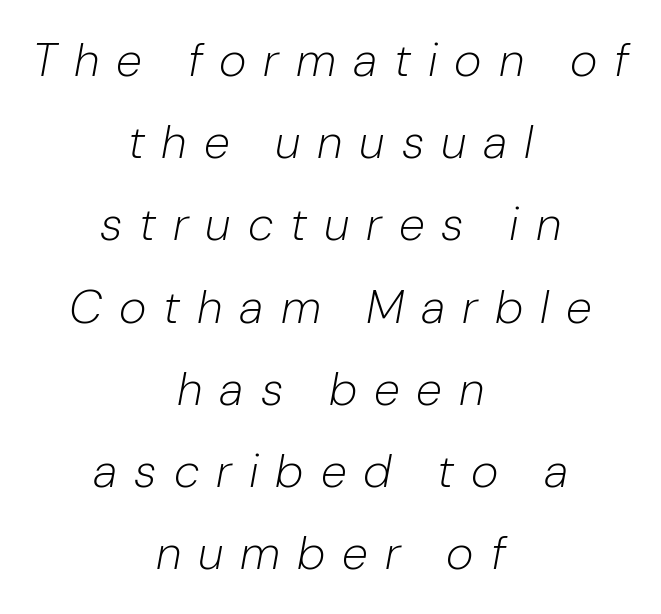
Q: Is the text bold? A: No.
Q: Is the text italic (slanted)? A: Yes, it leans right by about 10 degrees.
Q: Is the text underlined? A: No.
Q: How is the paragraph aligned? A: Centered.
Q: Is the spacing between letters normal or unusually wide? A: Unusually wide.
Q: Width (condensed, normal, or wide)? A: Normal.
Q: Stroke contrast? A: Low.
Q: x-height? A: Medium.
Q: Monospaced? A: No.
